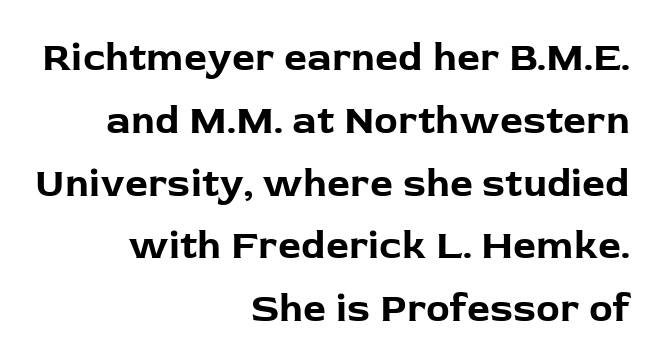
Q: Is the text bold? A: Yes.
Q: Is the text italic (slanted)? A: No, it is upright.
Q: Is the typeface a serif or a sans-serif typeface? A: Sans-serif.
Q: Is the text underlined? A: No.
Q: How is the paragraph aligned? A: Right-aligned.
Q: Is the spacing between letters normal or unusually wide? A: Normal.
Q: Is the spacing between lines tight, normal or loose? A: Normal.
Q: Width (condensed, normal, or wide)? A: Normal.
Q: Stroke contrast? A: Low.
Q: x-height? A: Medium.
Q: Monospaced? A: No.
